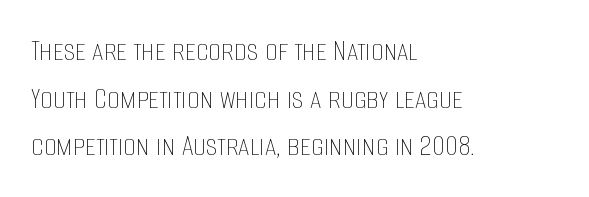
{"italic": "no", "bold": "no", "weight": "thin", "width": "condensed", "stroke_contrast": "low", "x_height": "large", "monospaced": "no", "underline": "no", "align": "left", "line_spacing": "normal", "line_spacing_ratio": 1.49, "letter_spacing": "normal", "letter_spacing_em": 0.0, "glyph_px": 32}
